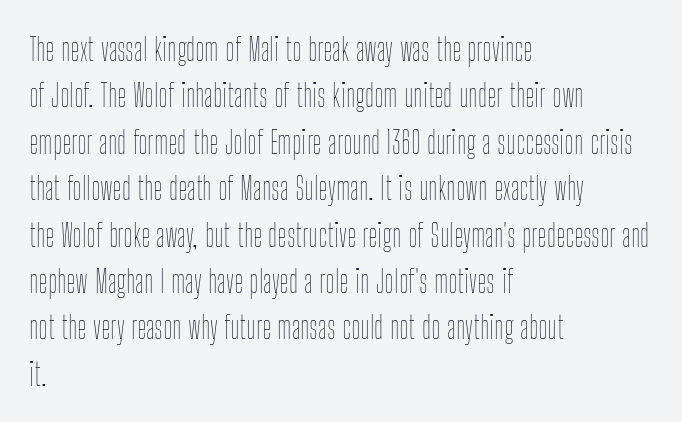
{"italic": "no", "bold": "no", "weight": "thin", "width": "condensed", "stroke_contrast": "low", "x_height": "medium", "monospaced": "no", "underline": "no", "align": "left", "line_spacing": "normal", "line_spacing_ratio": 1.45, "letter_spacing": "normal", "letter_spacing_em": 0.0, "glyph_px": 32}
